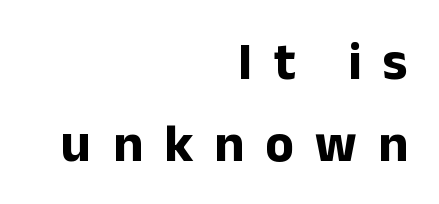
{"serif": "no", "italic": "no", "bold": "yes", "weight": "bold", "width": "normal", "stroke_contrast": "low", "x_height": "medium", "monospaced": "no", "underline": "no", "align": "right", "line_spacing": "normal", "line_spacing_ratio": 1.55, "letter_spacing": "wide", "letter_spacing_em": 0.4, "glyph_px": 53}
